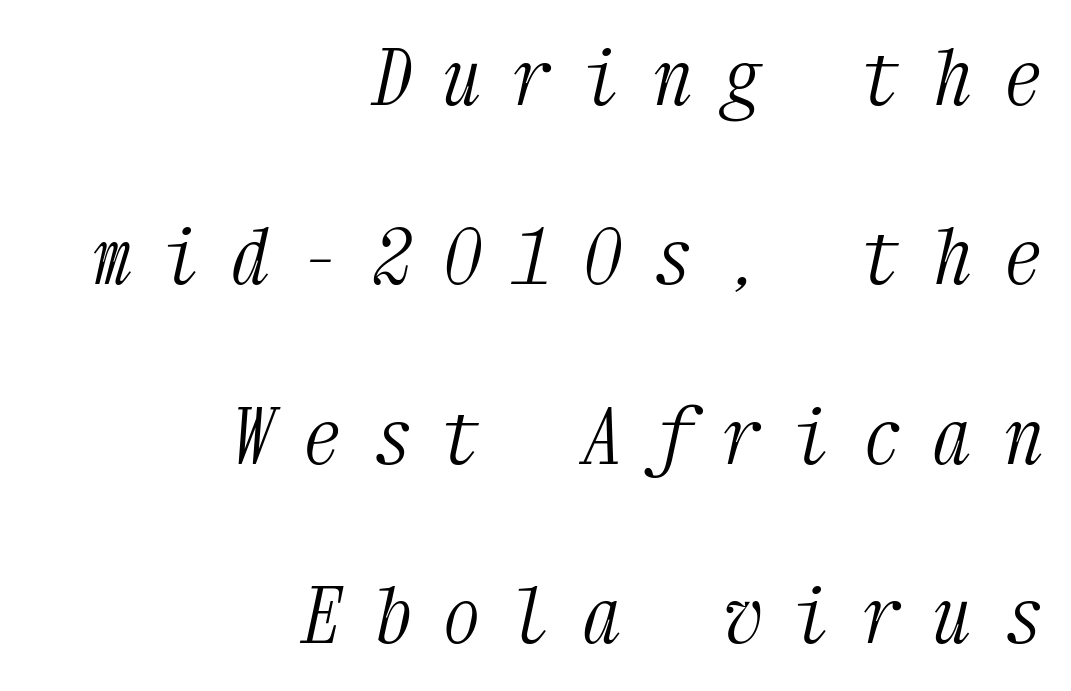
{"serif": "yes", "italic": "yes", "lean": "right", "slant_degrees": 12, "bold": "no", "weight": "light", "width": "condensed", "stroke_contrast": "medium", "x_height": "medium", "monospaced": "yes", "underline": "no", "align": "right", "line_spacing": "loose", "line_spacing_ratio": 2.33, "letter_spacing": "wide", "letter_spacing_em": 0.41, "glyph_px": 77}
